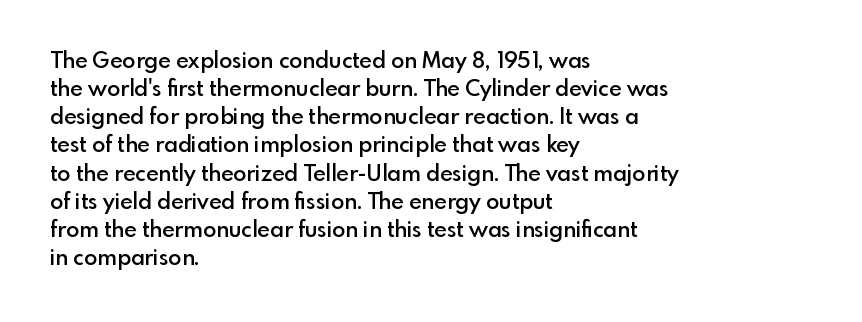
Quick note: underline off. Left-aligned paragraph, ragged on the right. Nope, not italic — everything's standing straight. The line texture is even and compact thanks to regular tracking. Successive baselines arrive at the customary interval. Firm but not heavy-handed strokes: this text is semibold.
